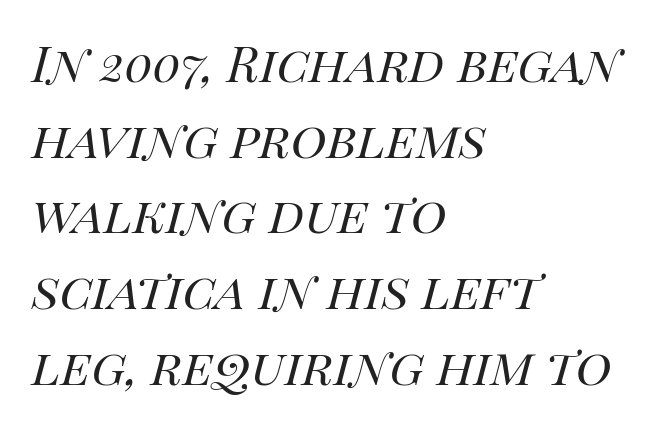
Q: Is the text bold? A: No.
Q: Is the text italic (slanted)? A: Yes, it leans right by about 14 degrees.
Q: Is the text underlined? A: No.
Q: How is the paragraph aligned? A: Left-aligned.
Q: Is the spacing between letters normal or unusually wide? A: Normal.
Q: Width (condensed, normal, or wide)? A: Normal.
Q: Stroke contrast? A: High.
Q: x-height? A: Large.
Q: Monospaced? A: No.
